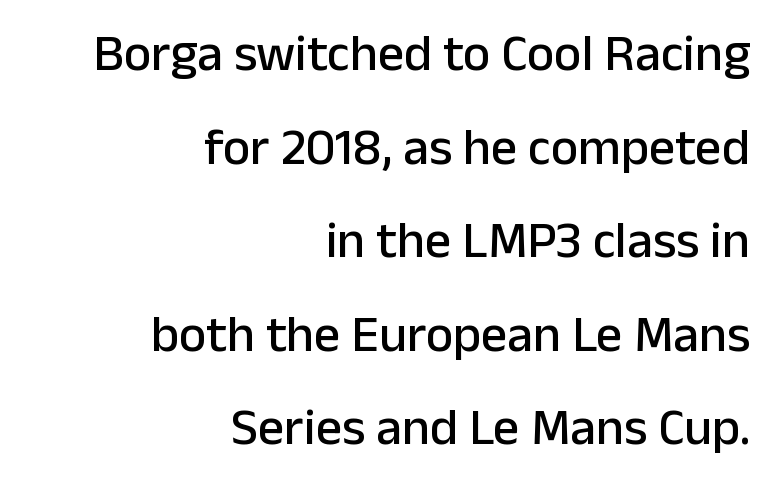
The image shows 52 px sans-serif type, upright; set right-aligned, line spacing 1.8x, normal letter spacing, not underlined; low stroke contrast and a medium x-height.
